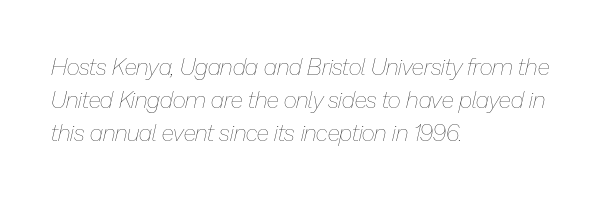
{"italic": "yes", "lean": "right", "slant_degrees": 13, "bold": "no", "underline": "no", "align": "left", "line_spacing": "normal", "line_spacing_ratio": 1.44, "letter_spacing": "normal", "letter_spacing_em": 0.0, "glyph_px": 23}
